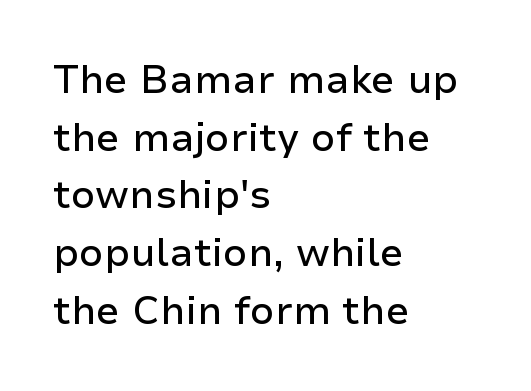
The image shows 39 px sans-serif type, upright; set left-aligned, normal line spacing (1.48x), normal letter spacing, not underlined; low stroke contrast and a medium x-height.
